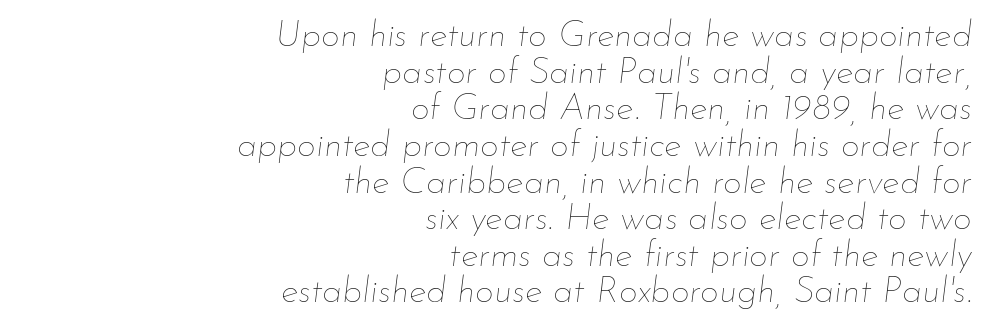
Stem width sits at or under what a default text font uses. Type without underlining. The lines are quadded right. In terms of letterspacing, this is plain default setting. Yep, that's italic — everything's leaning. These lines huddle together more closely than default settings would place them.
